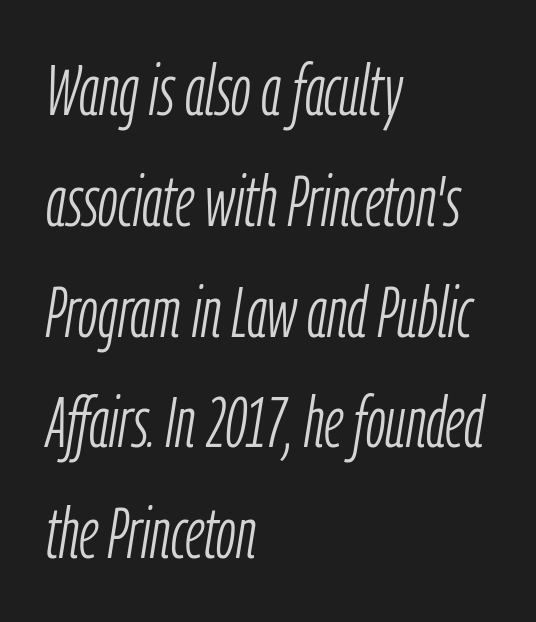
Slant detected: the letters are inclined. These lines are rendered in a variable-pitch font. In terms of letterspacing, this is plain default setting. Honestly, there is no underline to notice here at all. Is the type heavy? It reads as light-to-regular instead. Each new line begins a customary step beneath the previous one.
